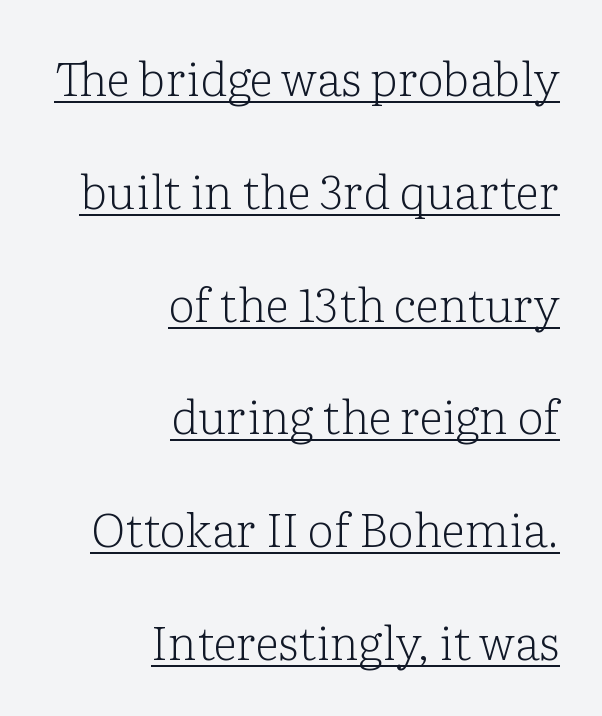
The image shows 47 px light serif type, upright; set right-aligned, loose line spacing (2.4x), normal letter spacing, underlined; low stroke contrast and a medium x-height.
